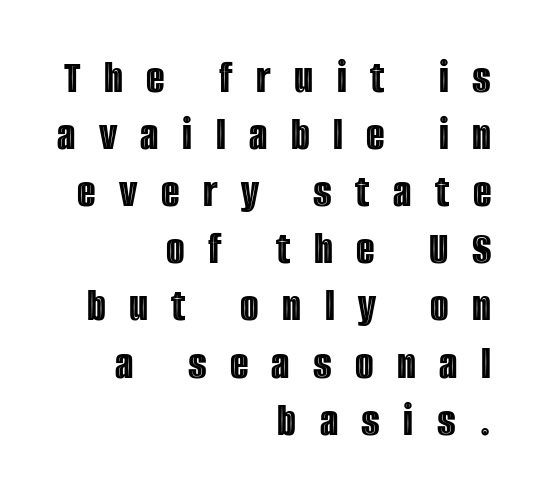
Q: Is the text italic (slanted)? A: No, it is upright.
Q: Is the text underlined? A: No.
Q: How is the paragraph aligned? A: Right-aligned.
Q: Is the spacing between letters normal or unusually wide? A: Unusually wide.
Q: Width (condensed, normal, or wide)? A: Condensed.
Q: x-height? A: Large.
Q: Monospaced? A: No.
